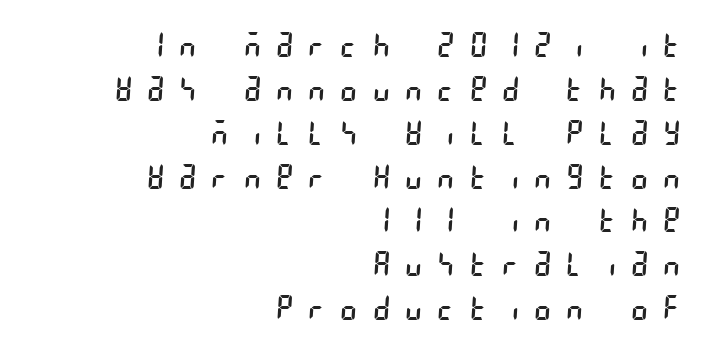
The image shows 34 px regular-weight, condensed sans-serif type; set right-aligned, normal line spacing (1.29x), unusually wide letter spacing (+0.48 em), not underlined; low stroke contrast and a large x-height.
